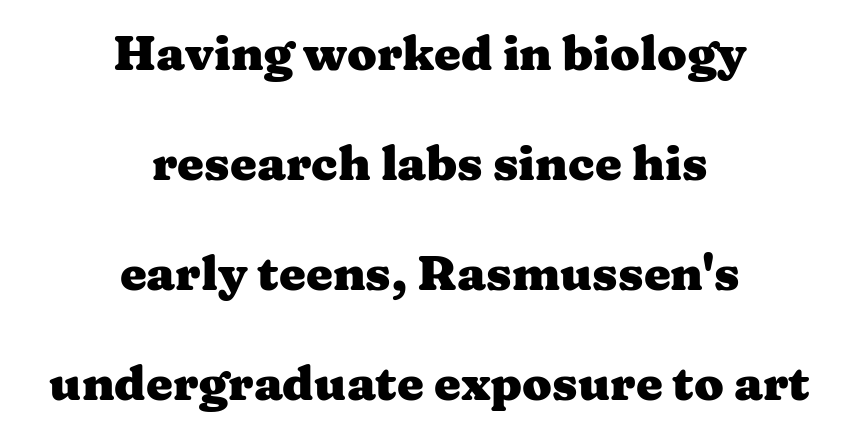
{"serif": "yes", "italic": "no", "bold": "yes", "weight": "heavy", "width": "wide", "stroke_contrast": "medium", "x_height": "medium", "monospaced": "no", "underline": "no", "align": "center", "line_spacing": "loose", "line_spacing_ratio": 2.29, "letter_spacing": "normal", "letter_spacing_em": 0.0, "glyph_px": 48}
